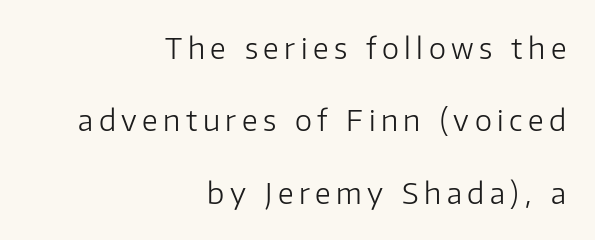
The image shows 29 px light sans-serif type, upright; set right-aligned, loose line spacing (2.5x), not underlined; low stroke contrast and a medium x-height.
